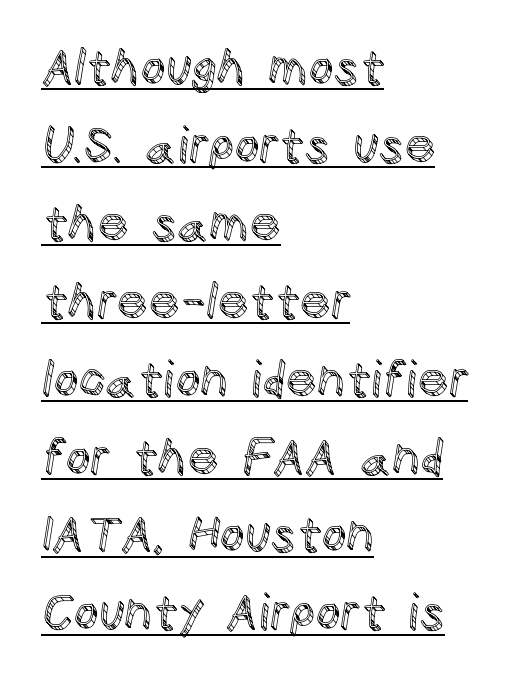
{"width": "normal", "x_height": "large", "monospaced": "no", "underline": "yes", "align": "left", "line_spacing": "normal", "line_spacing_ratio": 1.59, "letter_spacing": "normal", "letter_spacing_em": 0.0, "glyph_px": 49}
